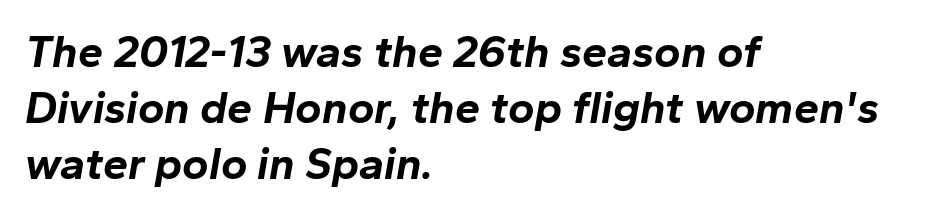
The image shows 45 px bold type, italic (leaning right); set left-aligned, line spacing 1.24x, normal letter spacing, not underlined; low stroke contrast and a medium x-height.
